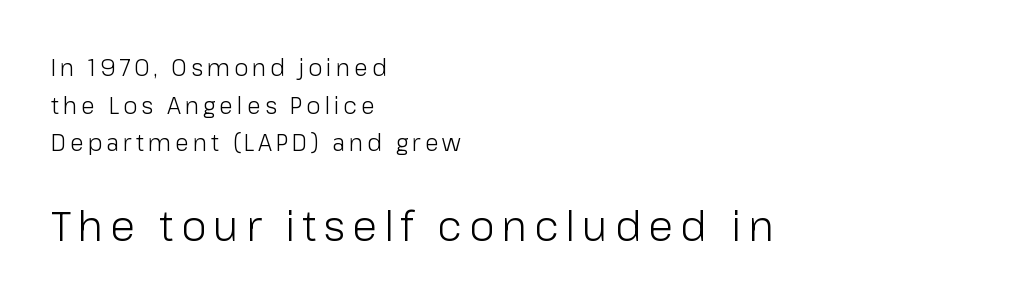
The image shows 41 px light sans-serif type, upright; set left-aligned, normal line spacing (1.64x), not underlined; the second (bottom) block is 1.78x larger; low stroke contrast and a medium x-height.
